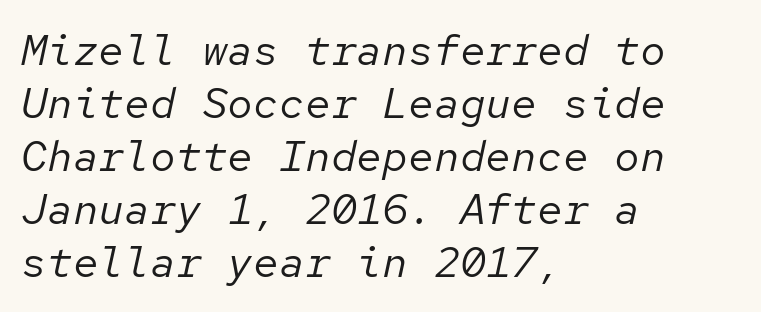
Default kerning and tracking; the words read as compact shapes. Quick note: italic. Line starts are locked; line ends wander. Rule under the text: the space is simply empty. You could count columns in this text — the font is strictly monospaced. A quiet, ordinary-to-light weight characterises the typeface.
